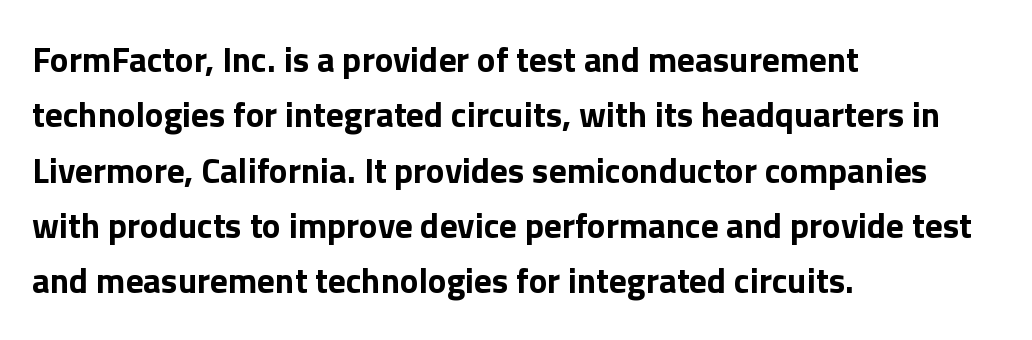
Q: Is the text bold? A: Yes.
Q: Is the text italic (slanted)? A: No, it is upright.
Q: Is the typeface a serif or a sans-serif typeface? A: Sans-serif.
Q: Is the text underlined? A: No.
Q: How is the paragraph aligned? A: Left-aligned.
Q: Is the spacing between letters normal or unusually wide? A: Normal.
Q: Is the spacing between lines tight, normal or loose? A: Normal.
Q: Width (condensed, normal, or wide)? A: Normal.
Q: x-height? A: Medium.
Q: Monospaced? A: No.
